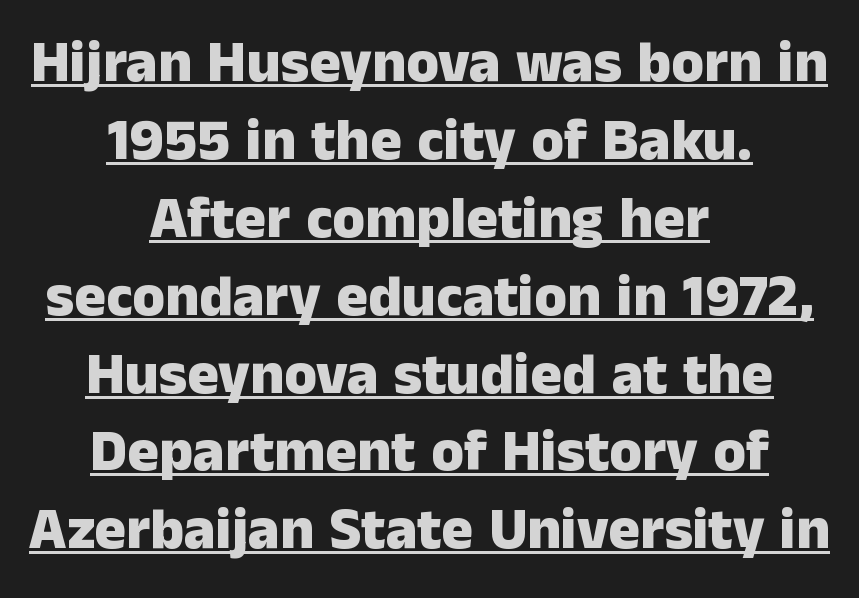
The image shows 59 px heavy sans-serif type, upright; set centered, normal line spacing (1.32x), normal letter spacing, underlined; low stroke contrast and a medium x-height.
